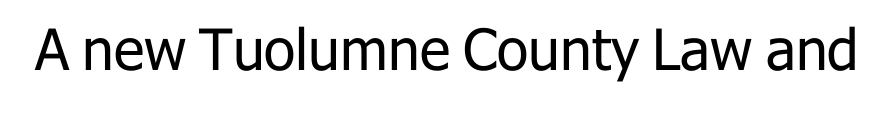
{"serif": "no", "italic": "no", "bold": "no", "weight": "regular", "width": "normal", "stroke_contrast": "low", "x_height": "medium", "monospaced": "no", "underline": "no", "letter_spacing": "normal", "letter_spacing_em": 0.0, "glyph_px": 57}
